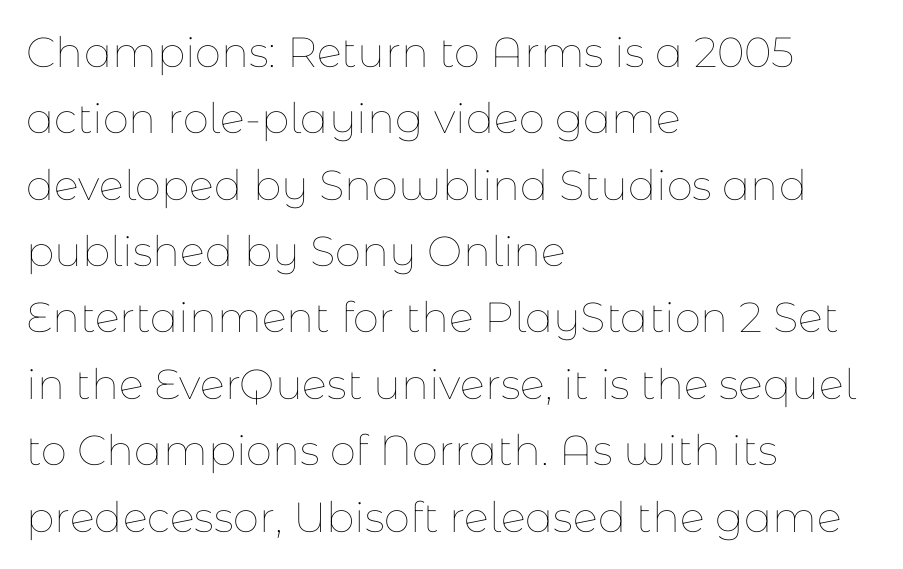
Q: Is the text bold? A: No.
Q: Is the text italic (slanted)? A: No, it is upright.
Q: Is the text underlined? A: No.
Q: How is the paragraph aligned? A: Left-aligned.
Q: Is the spacing between letters normal or unusually wide? A: Normal.
Q: Is the spacing between lines tight, normal or loose? A: Normal.
Q: Width (condensed, normal, or wide)? A: Normal.
Q: Stroke contrast? A: Low.
Q: x-height? A: Medium.
Q: Monospaced? A: No.
